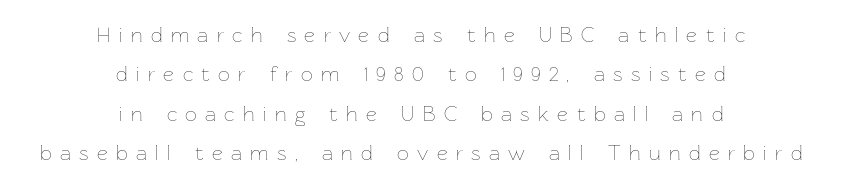
Any mark beneath the type? The region is blank. No chunkiness to these letters — they're not bold. Leftover space on each line is divided equally before and after the words. Is there any slant? The stems are plumb. The letterforms stand isolated, each surrounded by extra space.
